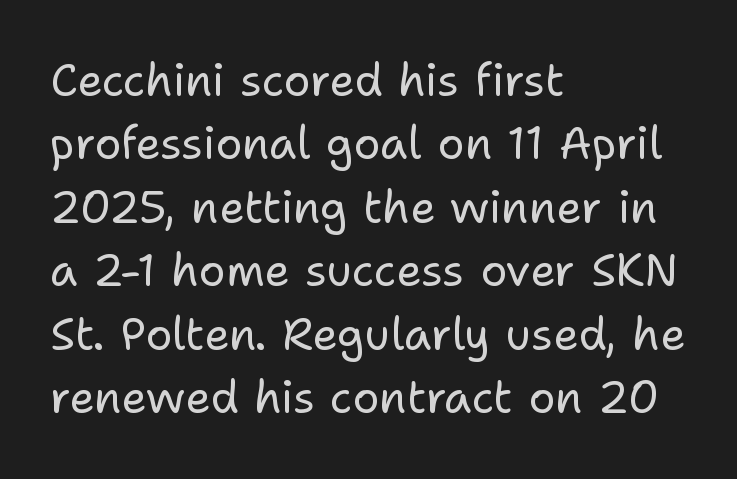
The image shows 45 px regular-weight sans-serif type, upright; set left-aligned, normal line spacing (1.41x), normal letter spacing, not underlined; low stroke contrast and a medium x-height.
